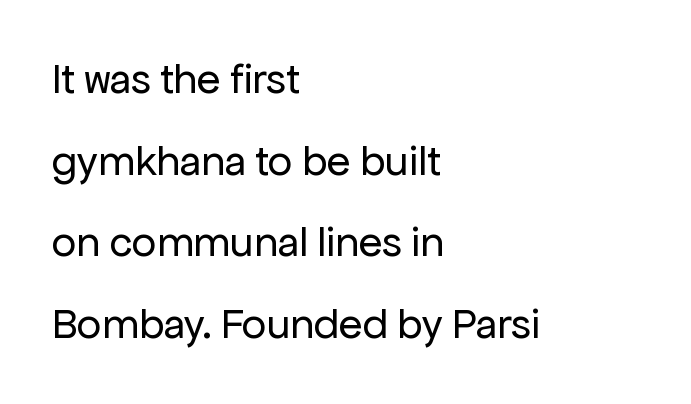
The typesetter chose a ragged-right arrangement here. Honestly, there is no underline to notice here at all. Is there much room between lines? Yes — plenty of vertical air separates them. The line texture is even and compact thanks to regular tracking.
